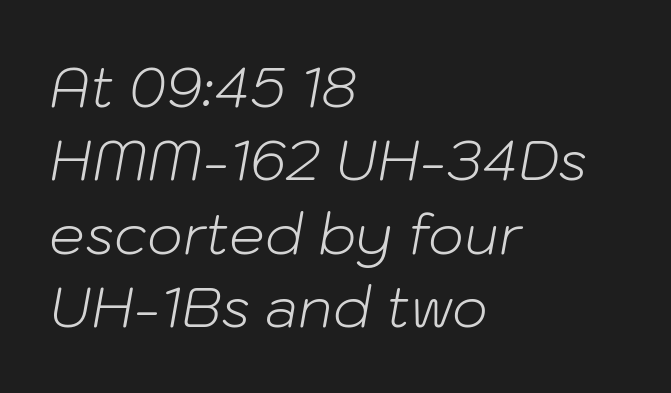
What's the leading like? Ordinary, nothing unusual. The face used here is proportionally spaced, like ordinary book or web type. This is oblique type, the kind used for emphasis or titles. Nobody drew a line under any word here.
